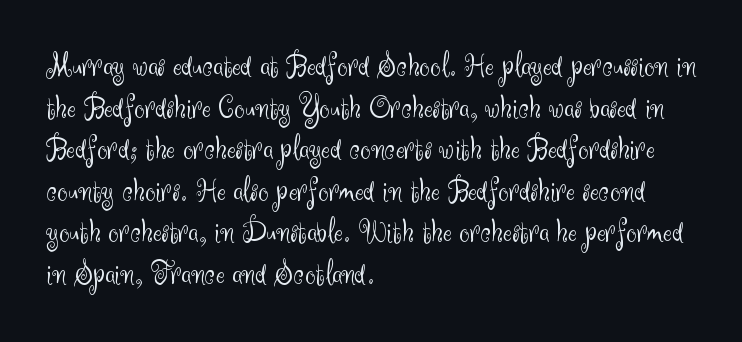
The image shows 33 px light sans-serif type, upright; set left-aligned, normal line spacing (1.26x), normal letter spacing, not underlined; medium stroke contrast and a small x-height.
